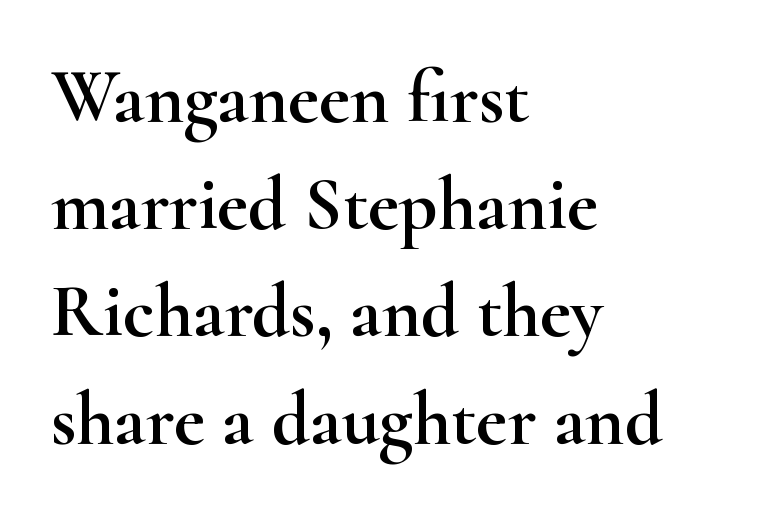
To sum up the face: it has serifs. The text block is weighted toward the left margin, trailing off unevenly rightward. These lines are rendered in a variable-pitch font. You could call the tracking neutral — neither tight nor loose.
